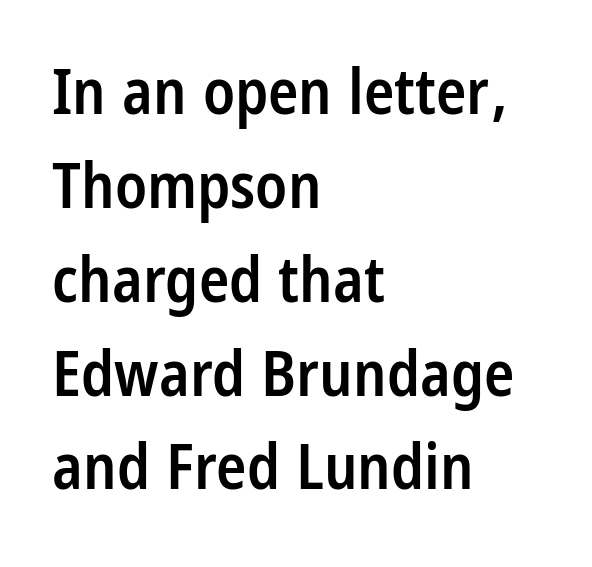
The image shows 63 px semibold, condensed sans-serif type, upright; set left-aligned, normal line spacing (1.49x), normal letter spacing, not underlined; low stroke contrast and a large x-height.
